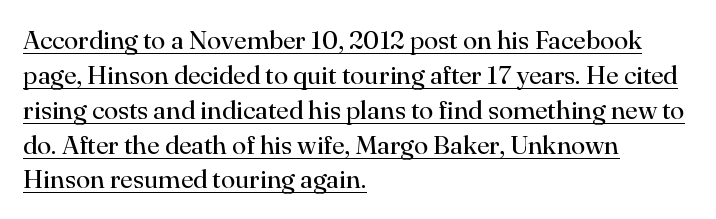
Q: Is the text bold? A: No.
Q: Is the text italic (slanted)? A: No, it is upright.
Q: Is the text underlined? A: Yes.
Q: How is the paragraph aligned? A: Left-aligned.
Q: Is the spacing between letters normal or unusually wide? A: Normal.
Q: Is the spacing between lines tight, normal or loose? A: Normal.
